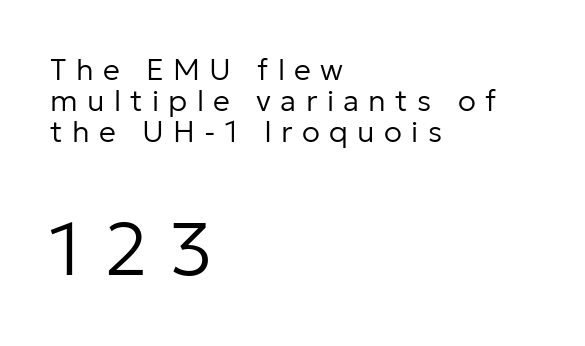
Regarding leading, the lines here are crowded together. Any mark beneath the type? The region is blank. Each letter keeps its own natural width here, so spacing adapts to shape. Weight class: somewhere from thin through regular. The compositor pushed each line to the left boundary. The face used here appears at its bigger size in the lower chunk.
